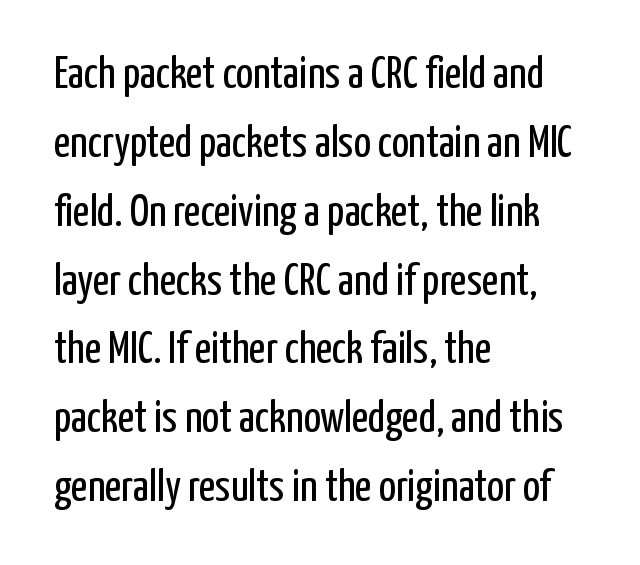
These lines are set flush left with a ragged right edge. Note: no serifs on the glyphs. Successive baselines arrive at the customary interval. This rendering features lettering with no underline.
